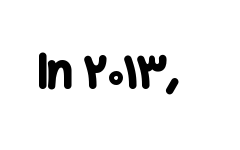
Q: Is the text bold? A: Yes.
Q: Is the text italic (slanted)? A: No, it is upright.
Q: Is the typeface a serif or a sans-serif typeface? A: Sans-serif.
Q: Is the text underlined? A: No.
Q: Is the spacing between letters normal or unusually wide? A: Normal.
Q: Width (condensed, normal, or wide)? A: Normal.
Q: Stroke contrast? A: Low.
Q: x-height? A: Medium.
Q: Monospaced? A: No.
